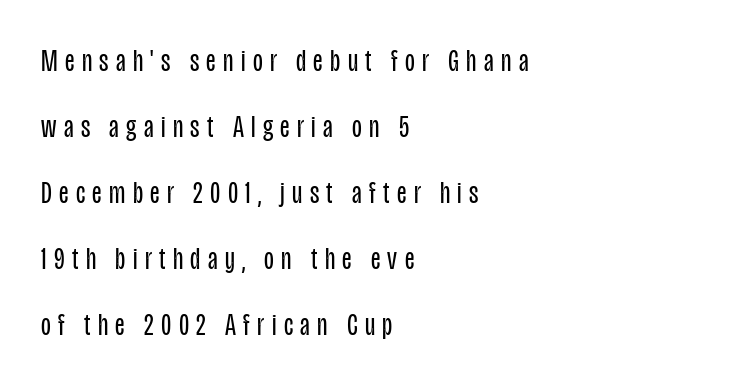
The designer dialed line spacing up above the default. This rendering employs a face without finishing strokes, i.e., a sans-serif. This is roman type, the default non-slanted kind. You could not count columns in this text — the font is proportionally spaced. The paragraph has a hard left edge and a soft right edge. The specimen omits any rule beneath the text block's lines.
